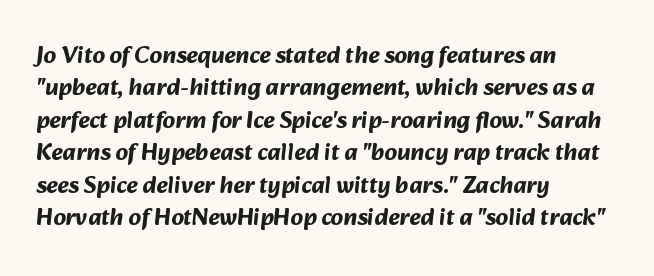
The image shows 24 px bold type; set left-aligned, normal line spacing (1.35x), normal letter spacing, not underlined.
